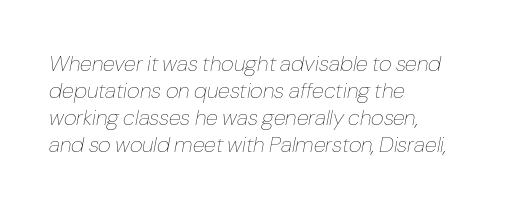
Q: Is the text bold? A: No.
Q: Is the text italic (slanted)? A: Yes, it leans right by about 10 degrees.
Q: Is the text underlined? A: No.
Q: How is the paragraph aligned? A: Left-aligned.
Q: Is the spacing between letters normal or unusually wide? A: Normal.
